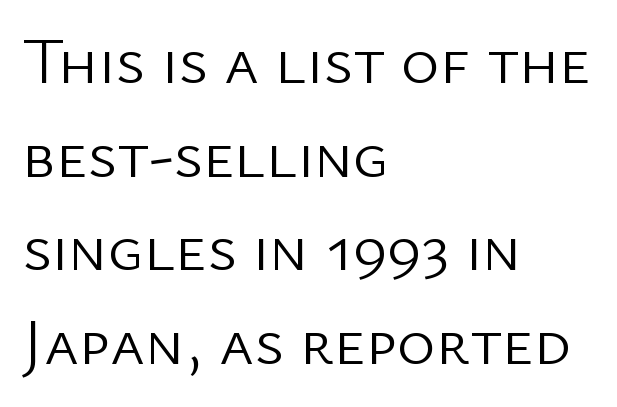
Q: Is the text bold? A: No.
Q: Is the text italic (slanted)? A: No, it is upright.
Q: Is the typeface a serif or a sans-serif typeface? A: Sans-serif.
Q: Is the text underlined? A: No.
Q: How is the paragraph aligned? A: Left-aligned.
Q: Is the spacing between letters normal or unusually wide? A: Normal.
Q: Is the spacing between lines tight, normal or loose? A: Normal.
Q: Width (condensed, normal, or wide)? A: Normal.
Q: Stroke contrast? A: Low.
Q: x-height? A: Medium.
Q: Monospaced? A: No.
